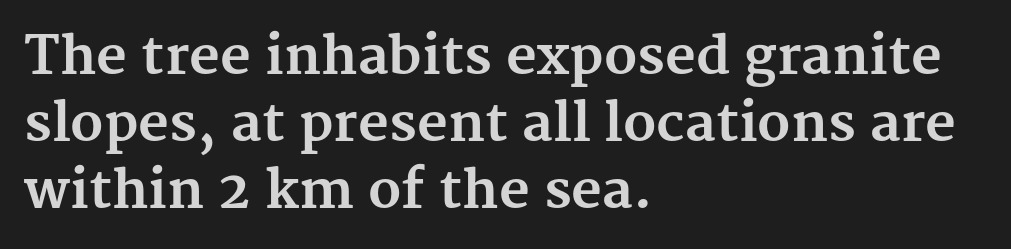
Q: Is the text bold? A: Yes.
Q: Is the text italic (slanted)? A: No, it is upright.
Q: Is the typeface a serif or a sans-serif typeface? A: Serif.
Q: Is the text underlined? A: No.
Q: How is the paragraph aligned? A: Left-aligned.
Q: Is the spacing between letters normal or unusually wide? A: Normal.
Q: Is the spacing between lines tight, normal or loose? A: Normal.
Q: Width (condensed, normal, or wide)? A: Normal.
Q: Stroke contrast? A: Medium.
Q: x-height? A: Medium.
Q: Monospaced? A: No.
